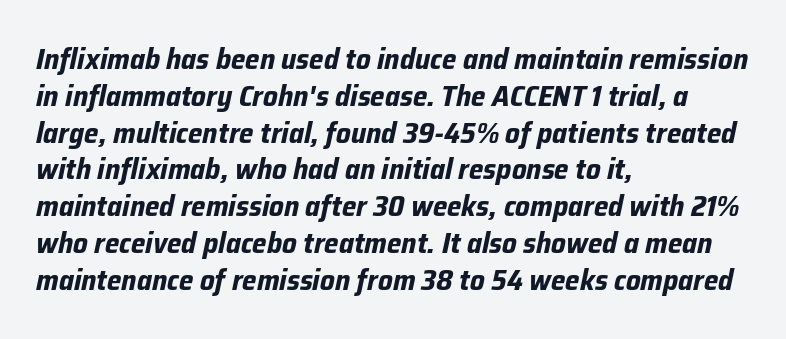
The image shows 29 px bold type, italic (leaning right); set left-aligned, normal line spacing (1.27x), normal letter spacing, not underlined; low stroke contrast and a medium x-height.
